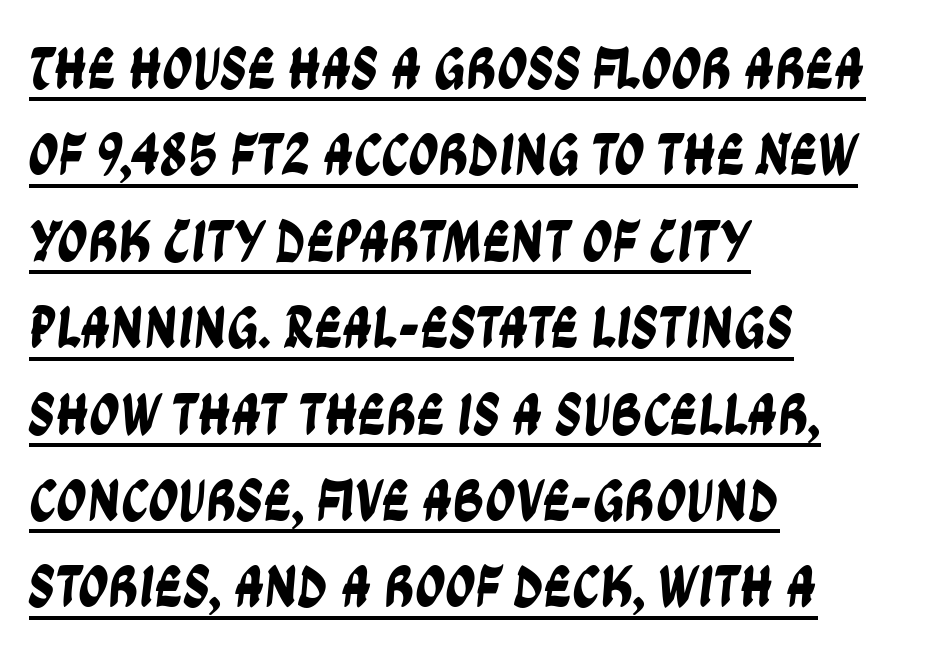
The letterforms sit shoulder to shoulder at normal distance. This sample is left-justified, so line endings fall wherever the words run out. You could not count columns in this text — the font is proportionally spaced. The passage shown is typeset with a sans-serif family. Like a heading marked for emphasis, these lines bear an underscore. Compared with typical paragraphs, the rows here are spaced about the same.
